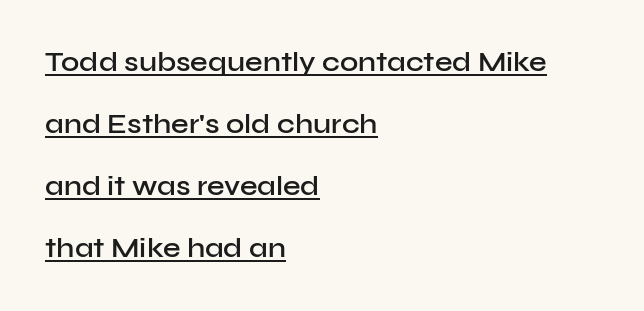
{"serif": "no", "italic": "no", "bold": "semi", "weight": "semibold", "width": "normal", "stroke_contrast": "low", "x_height": "medium", "monospaced": "no", "underline": "yes", "align": "left", "line_spacing": "loose", "line_spacing_ratio": 2.22, "letter_spacing": "normal", "letter_spacing_em": 0.0, "glyph_px": 28}
